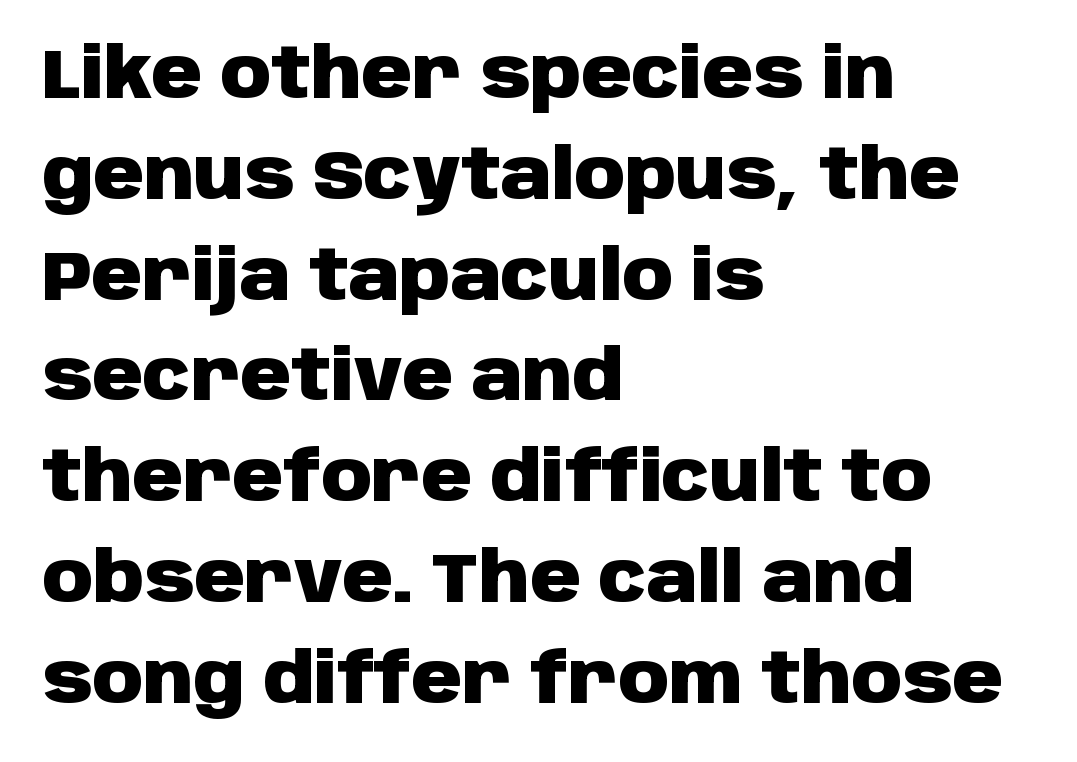
Spacing verdict: proportional, widths tailored to each character. Serif or sans? Sans — the stroke terminals are bare. Teacher's note: observe the even left margin — that is flush-left alignment. Check the space under the baseline: it is left empty.
